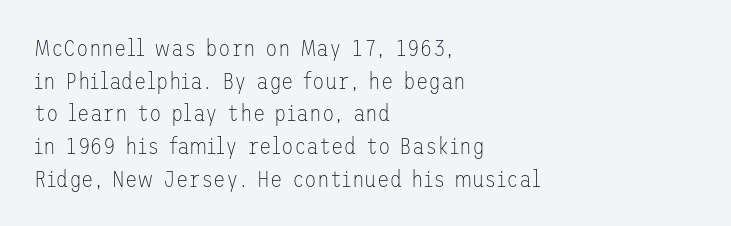
Characters follow at the spacing the type designer built in. The letterforms sit at book weight or below. Rendered with straight, roman letterforms. The rows are spaced the way most documents space them. The strip under each line holds only bare page.
